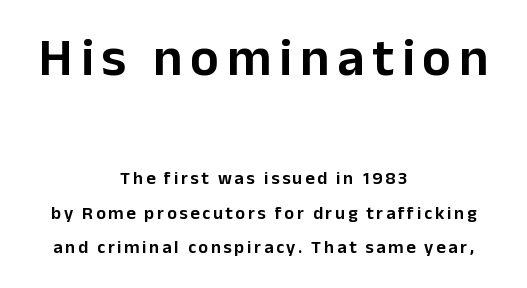
{"serif": "no", "italic": "no", "width": "normal", "stroke_contrast": "low", "x_height": "medium", "monospaced": "no", "underline": "no", "align": "center", "line_spacing": "loose", "line_spacing_ratio": 1.92, "larger_block": "first", "size_ratio": 2.94, "glyph_px": 53}
